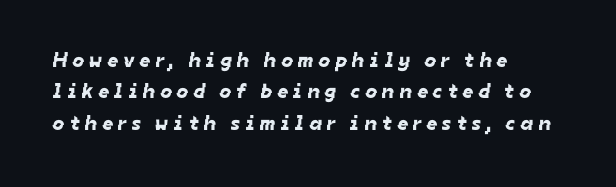
Q: Is the text underlined? A: No.
Q: How is the paragraph aligned? A: Left-aligned.
Q: Is the spacing between letters normal or unusually wide? A: Unusually wide.
Q: Is the spacing between lines tight, normal or loose? A: Normal.
